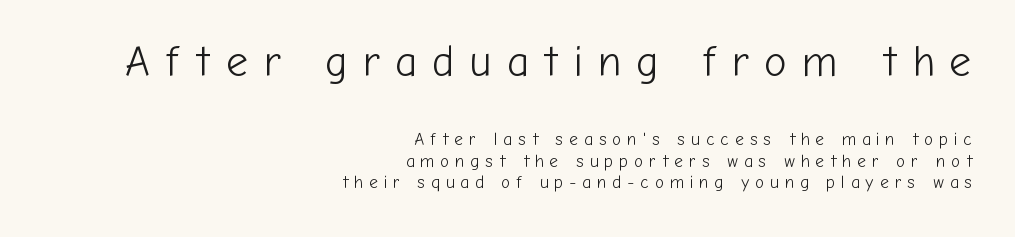
Q: Is the text bold? A: No.
Q: Is the text italic (slanted)? A: No, it is upright.
Q: Is the typeface a serif or a sans-serif typeface? A: Sans-serif.
Q: Is the text underlined? A: No.
Q: How is the paragraph aligned? A: Right-aligned.
Q: Is the spacing between letters normal or unusually wide? A: Unusually wide.
Q: Is the spacing between lines tight, normal or loose? A: Normal.
Q: Which block of text is set in a larger size, the first (top) or the second (bottom)? A: The first (top) one.
Q: Width (condensed, normal, or wide)? A: Normal.
Q: Stroke contrast? A: Low.
Q: x-height? A: Medium.
Q: Monospaced? A: No.
